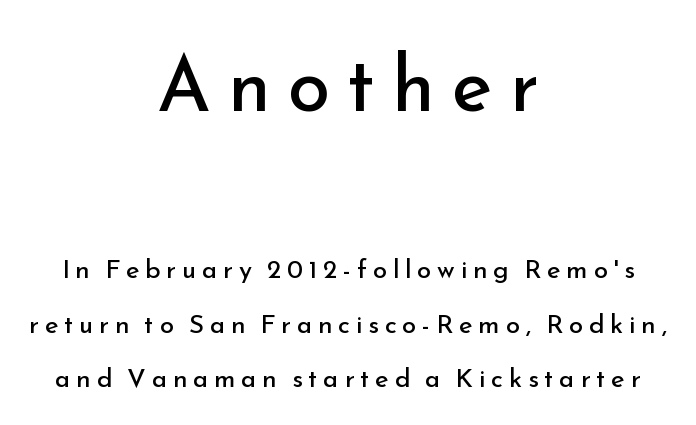
Q: Is the text bold? A: No.
Q: Is the text italic (slanted)? A: No, it is upright.
Q: Is the typeface a serif or a sans-serif typeface? A: Sans-serif.
Q: Is the text underlined? A: No.
Q: How is the paragraph aligned? A: Centered.
Q: Is the spacing between letters normal or unusually wide? A: Unusually wide.
Q: Is the spacing between lines tight, normal or loose? A: Loose.
Q: Which block of text is set in a larger size, the first (top) or the second (bottom)? A: The first (top) one.
Q: Width (condensed, normal, or wide)? A: Normal.
Q: Stroke contrast? A: Low.
Q: x-height? A: Small.
Q: Monospaced? A: No.
